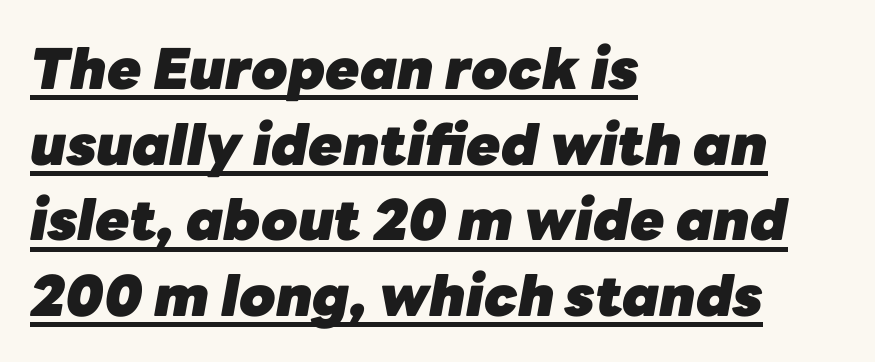
These lines stack with their left ends in a neat column. Designer's note — italics engaged. Summary of weight: heavy, a full bold. The vertical gap from one line to the next is medium. What decoration does the sample have? An underline. Proportional: the letters do not fall into vertical columns.
